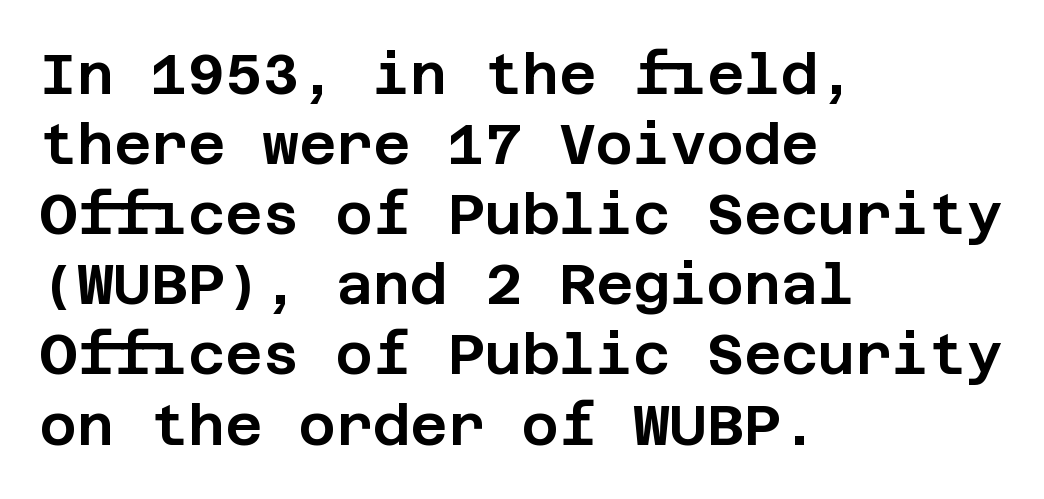
The image shows 57 px sans-serif type, upright; set left-aligned, line spacing 1.23x, normal letter spacing, not underlined; low stroke contrast and a large x-height.
